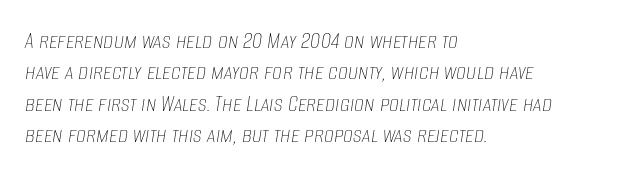
Q: Is the text bold? A: No.
Q: Is the text italic (slanted)? A: Yes, it leans right by about 8 degrees.
Q: Is the text underlined? A: No.
Q: How is the paragraph aligned? A: Left-aligned.
Q: Is the spacing between letters normal or unusually wide? A: Normal.
Q: Is the spacing between lines tight, normal or loose? A: Normal.
